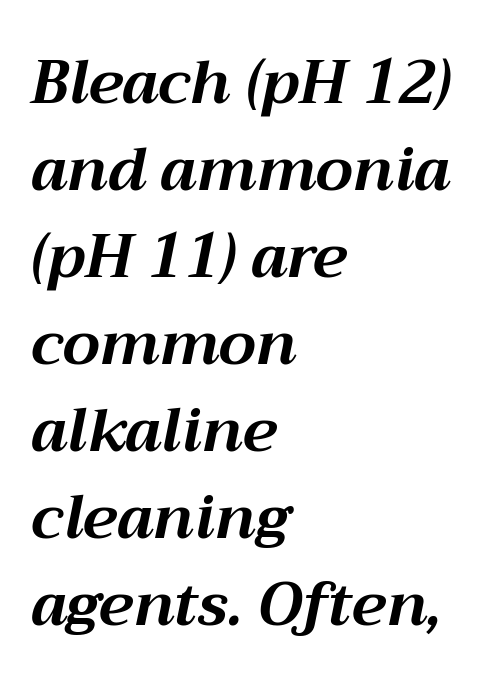
This sample is left-justified, so line endings fall wherever the words run out. Think of a printed novel: that variable character pitch is what you see here. Heavy, bold letterforms. Is the letter spacing exaggerated? No — it looks like the ordinary default.
